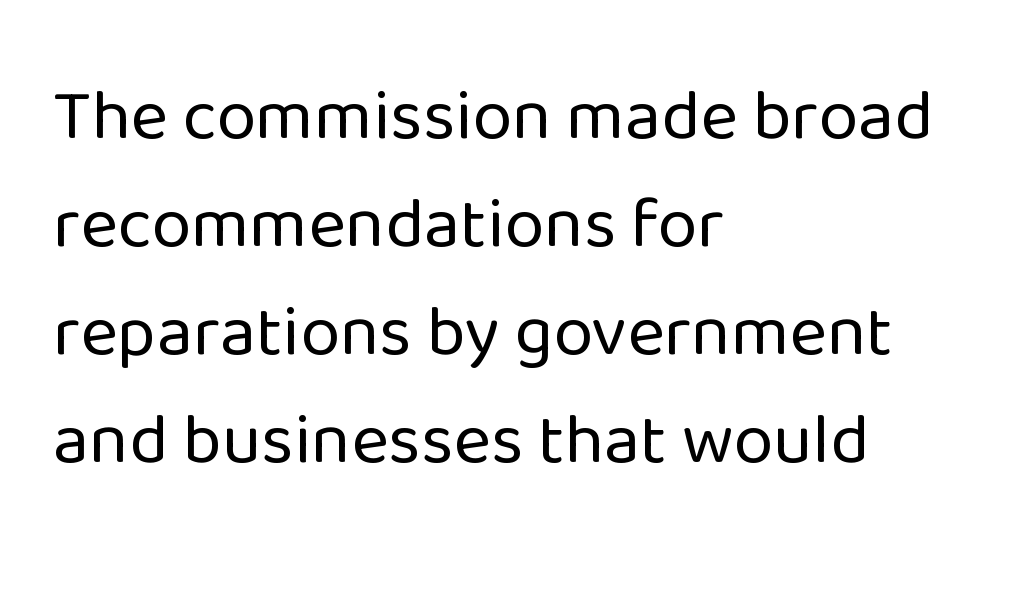
Regarding leading, the lines here are spaced in the standard way. The face looks like a standard text weight, possibly lighter. The designer went with a sans here, leaving each stem footless. Horizontally, the lines are justified to the leading edge only.
